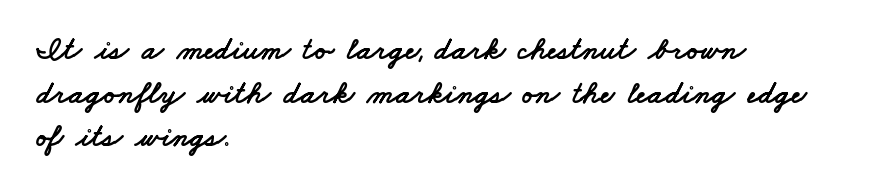
{"serif": "no", "width": "wide", "stroke_contrast": "low", "x_height": "small", "monospaced": "no", "underline": "no", "align": "left", "line_spacing": "normal", "line_spacing_ratio": 1.36, "letter_spacing": "normal", "letter_spacing_em": 0.0, "glyph_px": 32}
